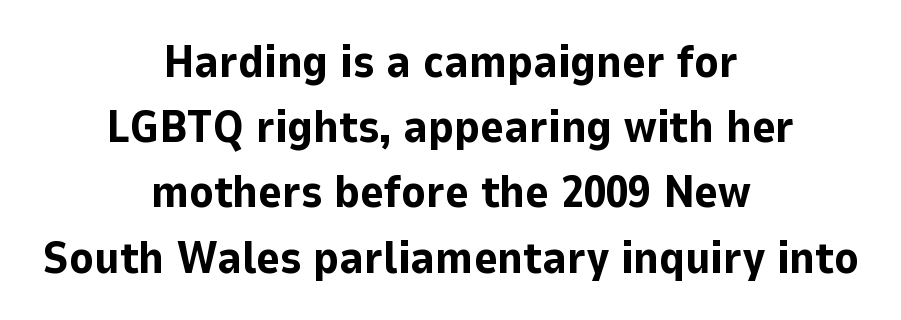
The image shows 45 px bold sans-serif type, upright; set centered, normal line spacing (1.45x), normal letter spacing, not underlined; low stroke contrast and a medium x-height.
